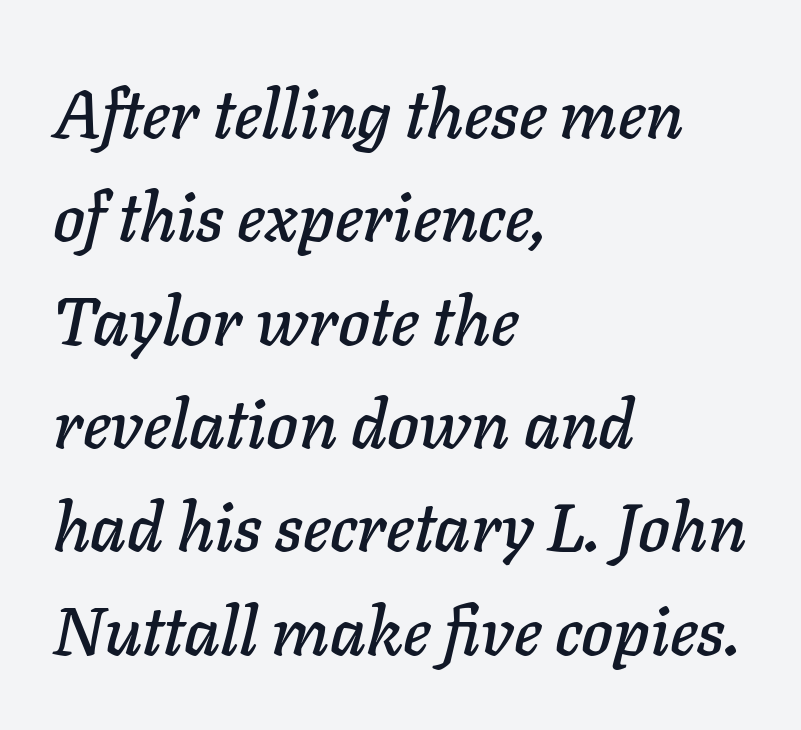
These lines were composed using italics. The passage shown has conventional tracking throughout. The passage shown stacks its lines at a standard gap. The rendering uses natural spacing where letterforms have individual widths.
